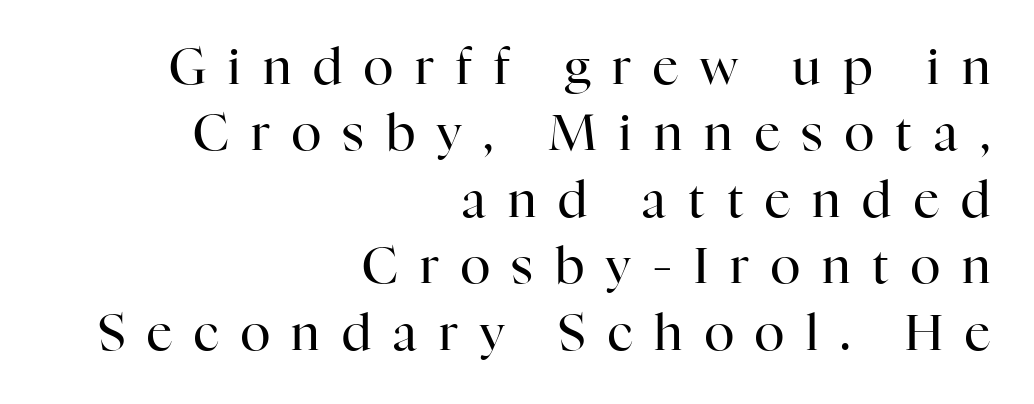
The passage shown is typed in a proportional face where columns would drift. The rag falls on the left side of this text block. Underline: absent. This sample uses expanded letter spacing, leaving extra air between glyphs.
